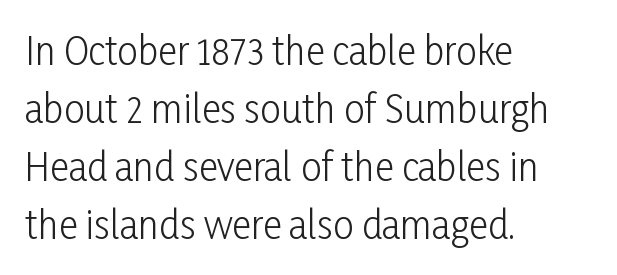
The image shows 37 px light, condensed sans-serif type, upright; set left-aligned, normal line spacing (1.57x), normal letter spacing, not underlined; low stroke contrast and a medium x-height.
